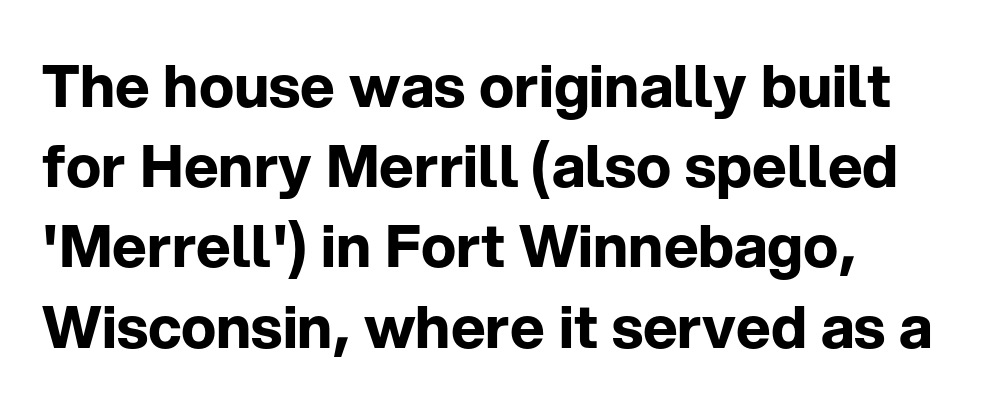
The image shows 59 px bold sans-serif type, upright; set left-aligned, normal line spacing (1.36x), normal letter spacing, not underlined; low stroke contrast and a medium x-height.
